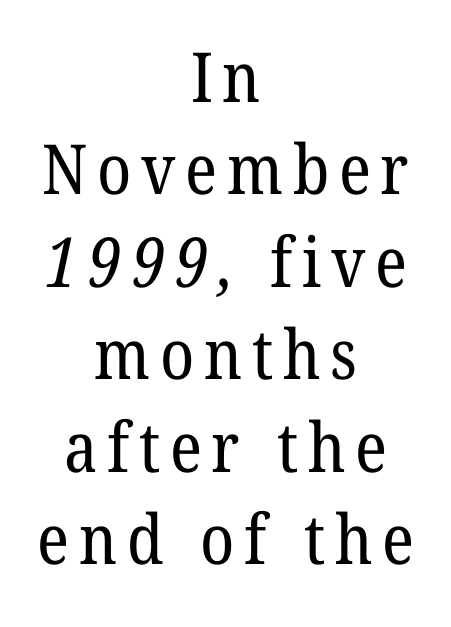
Q: Is the text bold? A: No.
Q: Is the typeface a serif or a sans-serif typeface? A: Serif.
Q: Is the text underlined? A: No.
Q: How is the paragraph aligned? A: Centered.
Q: Is the spacing between lines tight, normal or loose? A: Normal.
Q: Width (condensed, normal, or wide)? A: Normal.
Q: Stroke contrast? A: Low.
Q: x-height? A: Medium.
Q: Monospaced? A: No.
